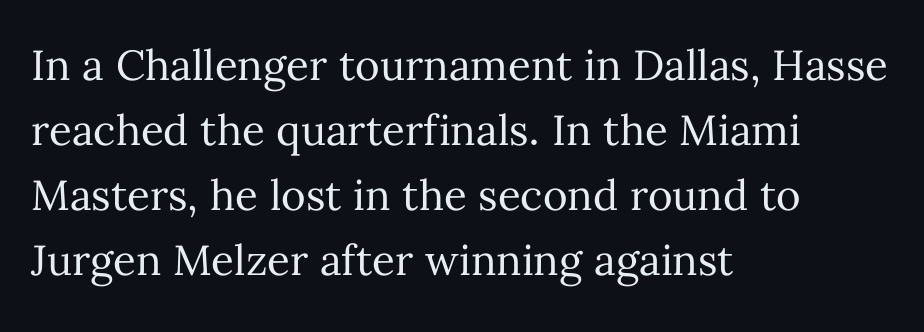
The image shows 42 px regular-weight type, upright; set left-aligned, normal line spacing (1.55x), normal letter spacing, not underlined; medium stroke contrast and a medium x-height.
